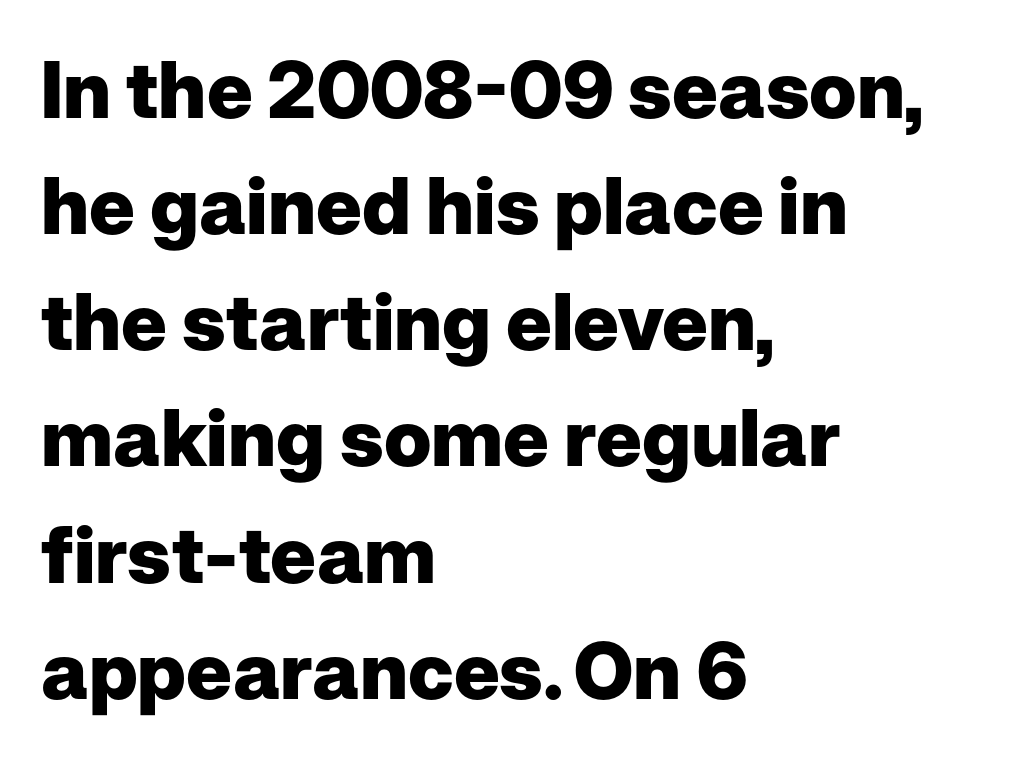
The image shows 79 px heavy sans-serif type, upright; set left-aligned, normal line spacing (1.47x), normal letter spacing, not underlined; low stroke contrast and a medium x-height.
